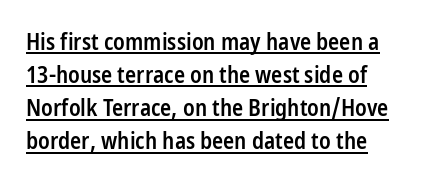
The string is rendered with underlining switched on. Heft: intermediate — a semibold. The letters stand straight up with perfectly vertical stems. These lines keep a tight, regular rhythm from letter to letter.
